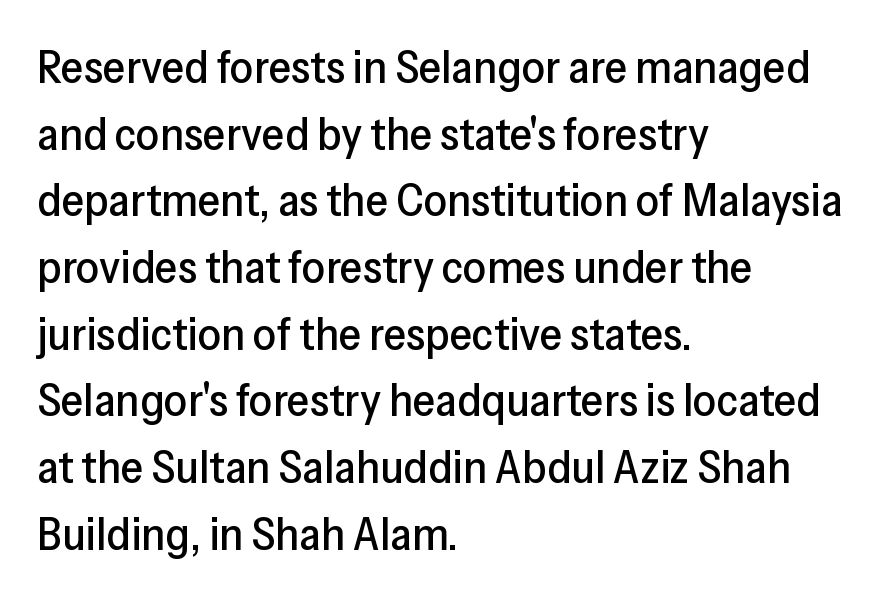
Do the letters lean? They stand straight. The rendering anchors every line to the left-hand side. Letterform terminals end flat and unadorned throughout the passage. Only glyphs here, with clear space below each row. The leading is moderate, giving the passage an even texture. The letters advance in unequal steps, a hallmark of proportional type.
